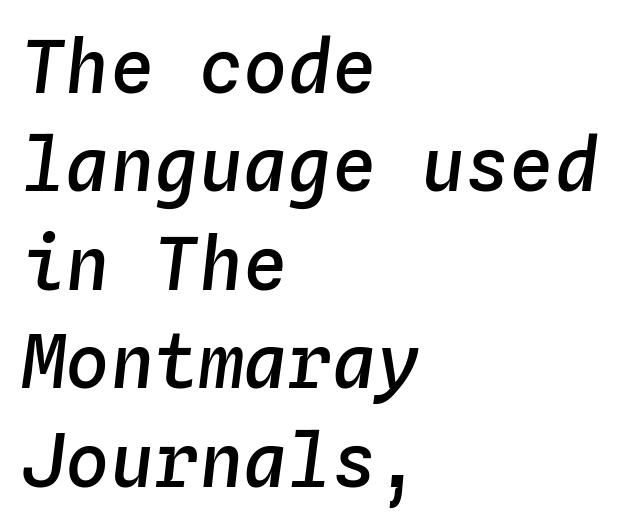
{"italic": "yes", "lean": "right", "slant_degrees": 4, "bold": "semi", "weight": "semibold", "width": "normal", "stroke_contrast": "low", "x_height": "medium", "monospaced": "yes", "underline": "no", "align": "left", "line_spacing": "normal", "line_spacing_ratio": 1.33, "letter_spacing": "normal", "letter_spacing_em": 0.0, "glyph_px": 74}
